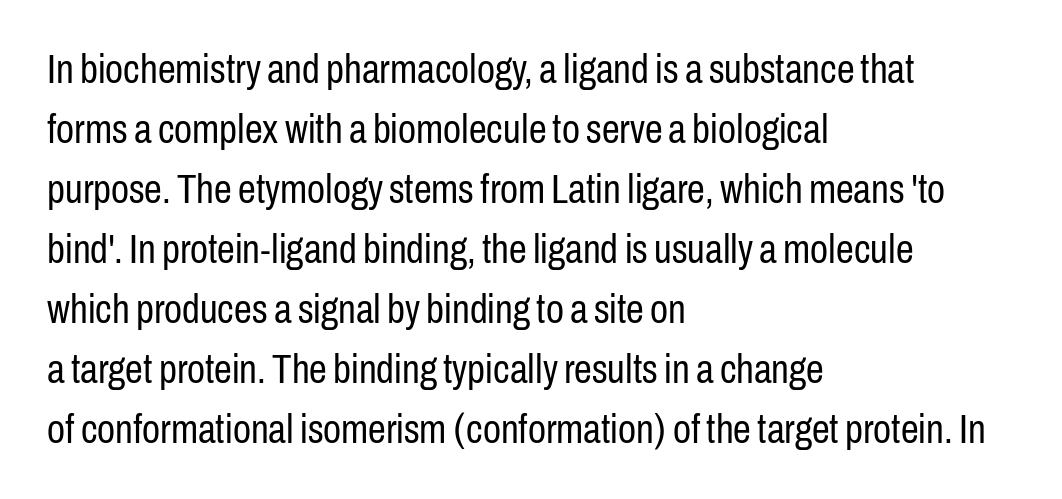
Q: Is the text bold? A: No.
Q: Is the text italic (slanted)? A: No, it is upright.
Q: Is the typeface a serif or a sans-serif typeface? A: Sans-serif.
Q: Is the text underlined? A: No.
Q: How is the paragraph aligned? A: Left-aligned.
Q: Is the spacing between letters normal or unusually wide? A: Normal.
Q: Is the spacing between lines tight, normal or loose? A: Normal.
Q: Width (condensed, normal, or wide)? A: Condensed.
Q: Stroke contrast? A: Low.
Q: x-height? A: Medium.
Q: Monospaced? A: No.
